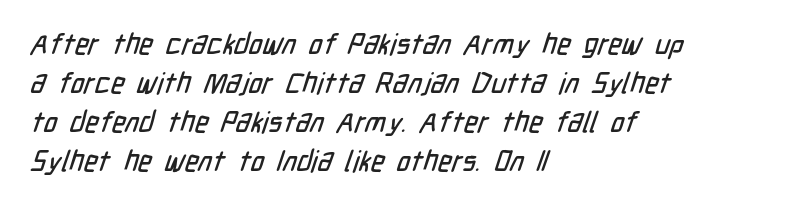
The string is rendered with underlining switched off. This sample has the flowing, uneven cadence of proportional lettering. A student would call this left alignment; a typographer would say flush left, rag right. Unlike a traditional serif, this face leaves its strokes unadorned.
